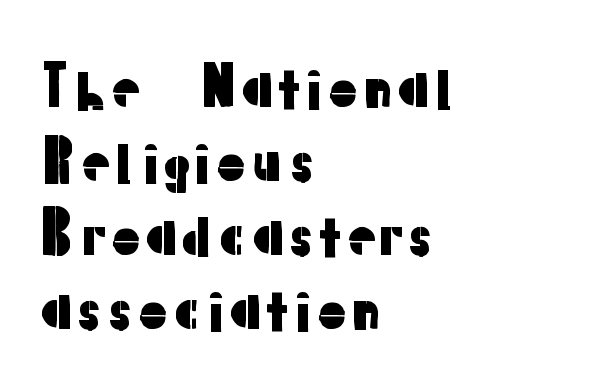
The image shows 57 px sans-serif type, upright; set left-aligned, normal line spacing (1.3x), normal letter spacing, not underlined; low stroke contrast and a medium x-height.
